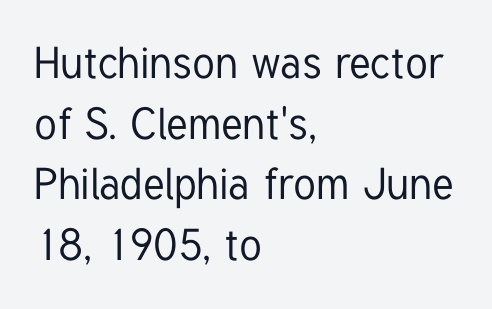
The image shows 44 px condensed sans-serif type, upright; set left-aligned, normal line spacing (1.38x), normal letter spacing, not underlined; low stroke contrast and a medium x-height.
